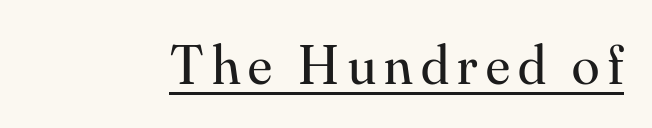
Q: Is the text bold? A: No.
Q: Is the text italic (slanted)? A: No, it is upright.
Q: Is the typeface a serif or a sans-serif typeface? A: Serif.
Q: Is the text underlined? A: Yes.
Q: Width (condensed, normal, or wide)? A: Normal.
Q: Stroke contrast? A: Medium.
Q: x-height? A: Small.
Q: Monospaced? A: No.
